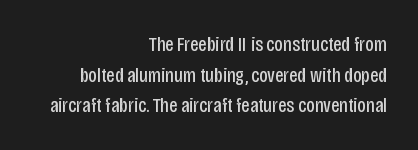
The image shows 21 px text type, upright; set right-aligned, normal line spacing (1.46x), normal letter spacing, not underlined.
